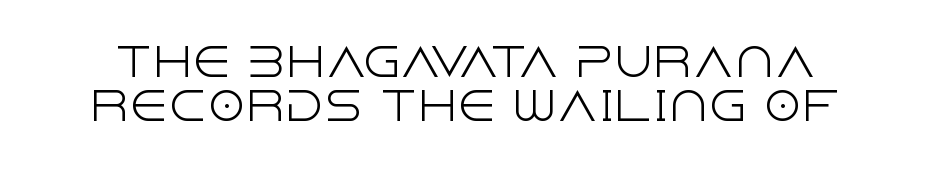
The image shows 39 px light sans-serif type, upright; set tight line spacing (1.12x), normal letter spacing, not underlined; a large x-height.
